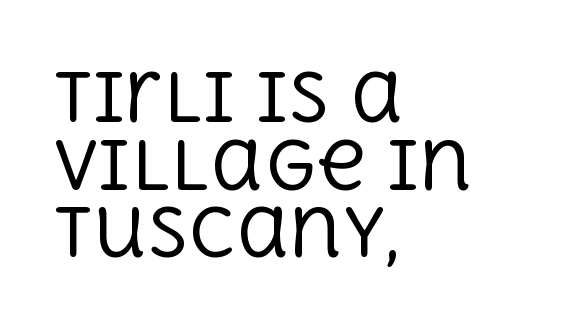
Q: Is the text bold? A: No.
Q: Is the text italic (slanted)? A: No, it is upright.
Q: Is the typeface a serif or a sans-serif typeface? A: Serif.
Q: Is the text underlined? A: No.
Q: How is the paragraph aligned? A: Left-aligned.
Q: Is the spacing between letters normal or unusually wide? A: Normal.
Q: Is the spacing between lines tight, normal or loose? A: Tight.
Q: Width (condensed, normal, or wide)? A: Normal.
Q: x-height? A: Large.
Q: Monospaced? A: No.
